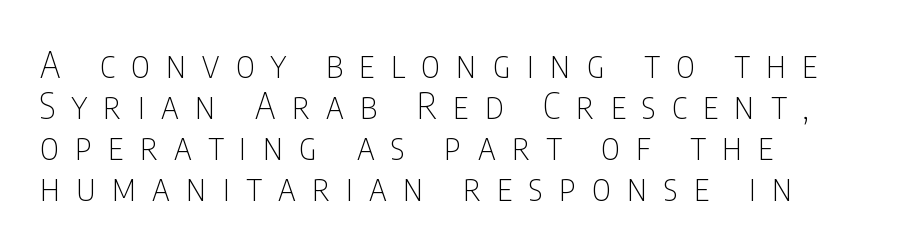
The image shows 36 px thin, condensed sans-serif type, upright; set left-aligned, tight line spacing (1.14x), unusually wide letter spacing (+0.45 em), not underlined; low stroke contrast and a large x-height.
